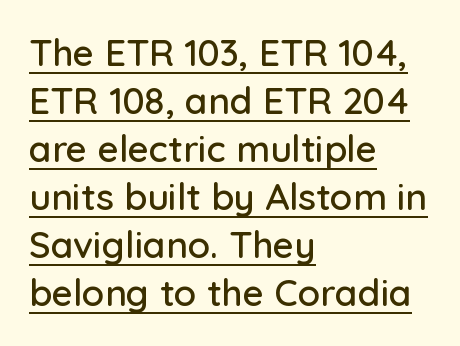
Ascenders rise straight up at ninety degrees. Is this a sans? Yes — the strokes have no serifs. How are the letters spaced? Ordinarily, with no added tracking. Is this a fixed-width face? No — the glyphs have proportional, varying widths.
